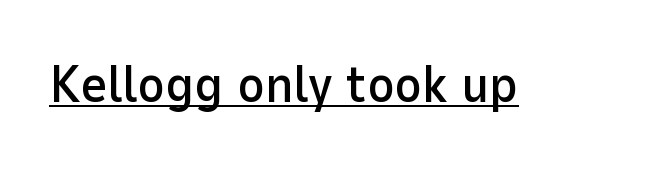
The image shows 52 px sans-serif type, upright; set normal letter spacing, underlined; low stroke contrast and a medium x-height.
